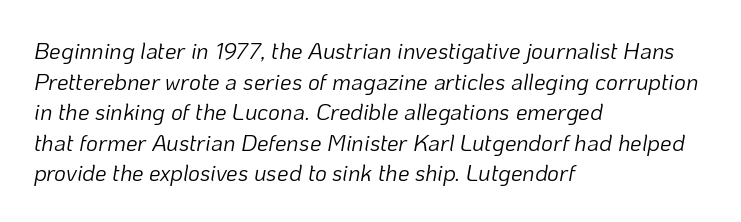
Q: Is the text bold? A: No.
Q: Is the text italic (slanted)? A: Yes, it leans right by about 10 degrees.
Q: Is the text underlined? A: No.
Q: How is the paragraph aligned? A: Left-aligned.
Q: Is the spacing between letters normal or unusually wide? A: Normal.
Q: Is the spacing between lines tight, normal or loose? A: Normal.
